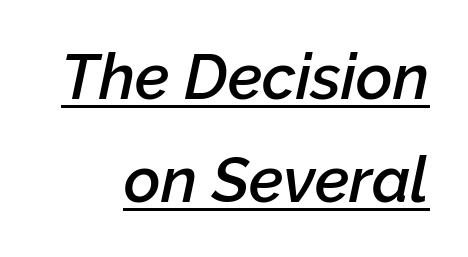
The image shows 63 px semibold type, italic (leaning right); set normal line spacing (1.64x), normal letter spacing, underlined; low stroke contrast and a medium x-height.
